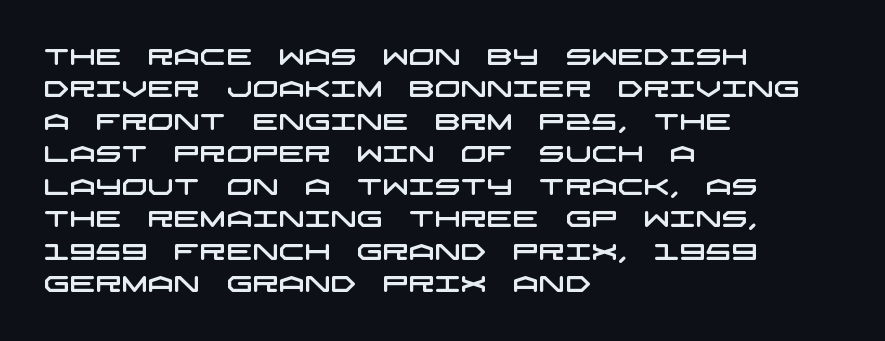
The image shows 23 px text type; set left-aligned, normal line spacing (1.41x), normal letter spacing, not underlined.
